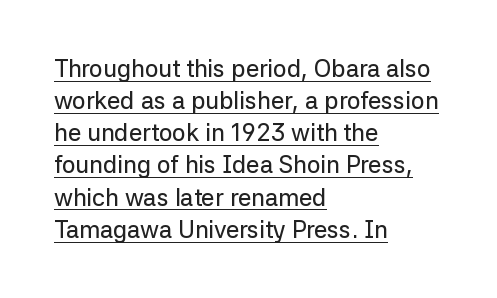
Whoever set this chose a conventional vertical rhythm. Caption: standard tracking, unaltered. Beneath each row of characters lies a ruled line. Nope, not italic — everything's standing straight.
